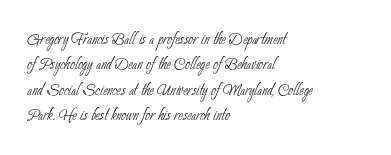
The image shows 21 px text type; set left-aligned, line spacing 1.21x, normal letter spacing, not underlined.
